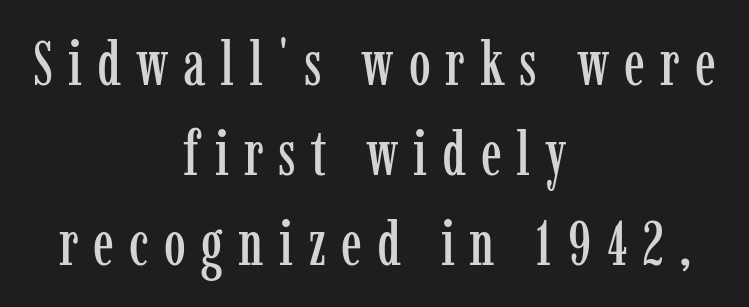
{"serif": "yes", "italic": "no", "width": "condensed", "stroke_contrast": "low", "x_height": "medium", "monospaced": "no", "underline": "no", "align": "center", "line_spacing": "normal", "line_spacing_ratio": 1.45, "letter_spacing": "wide", "letter_spacing_em": 0.24, "glyph_px": 62}
